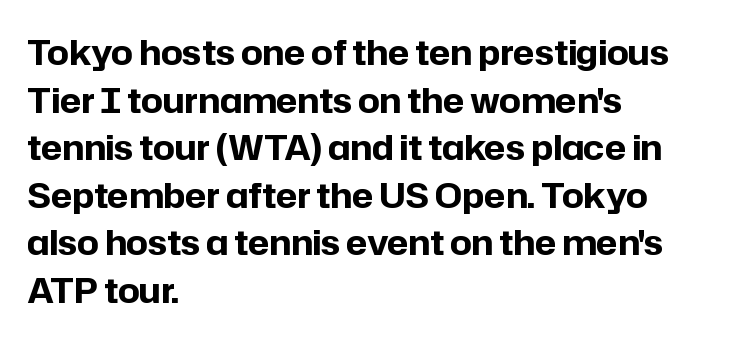
Spacing verdict: proportional, widths tailored to each character. Spacing between characters is what you'd get straight out of the box. Plenty of ink on the page — the face is bold. The typeface chosen for these lines omits serifs. The rows are spaced the way most documents space them. The rag falls on the right side of this text block.
